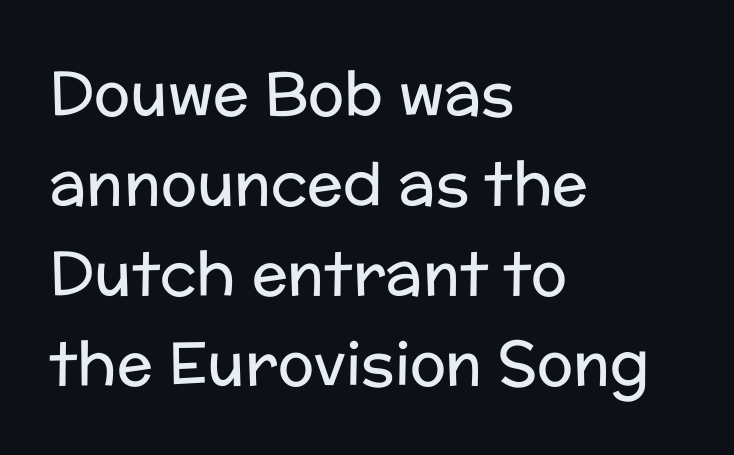
The image shows 60 px regular-weight sans-serif type, upright; set left-aligned, normal line spacing (1.5x), normal letter spacing, not underlined; low stroke contrast and a medium x-height.
